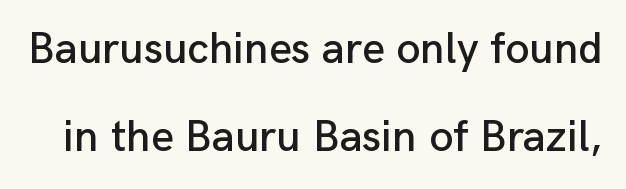
Q: Is the text italic (slanted)? A: No, it is upright.
Q: Is the typeface a serif or a sans-serif typeface? A: Sans-serif.
Q: Is the text underlined? A: No.
Q: Is the spacing between letters normal or unusually wide? A: Normal.
Q: Is the spacing between lines tight, normal or loose? A: Loose.
Q: Width (condensed, normal, or wide)? A: Normal.
Q: Stroke contrast? A: Low.
Q: x-height? A: Medium.
Q: Monospaced? A: No.
